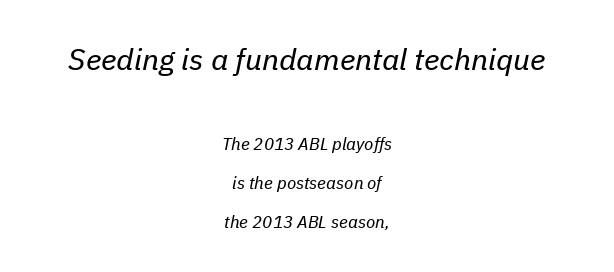
The image shows 30 px regular-weight type, italic (leaning right); set centered, loose line spacing (2.29x), normal letter spacing, not underlined; the first (top) block is 1.76x larger; low stroke contrast and a medium x-height.
